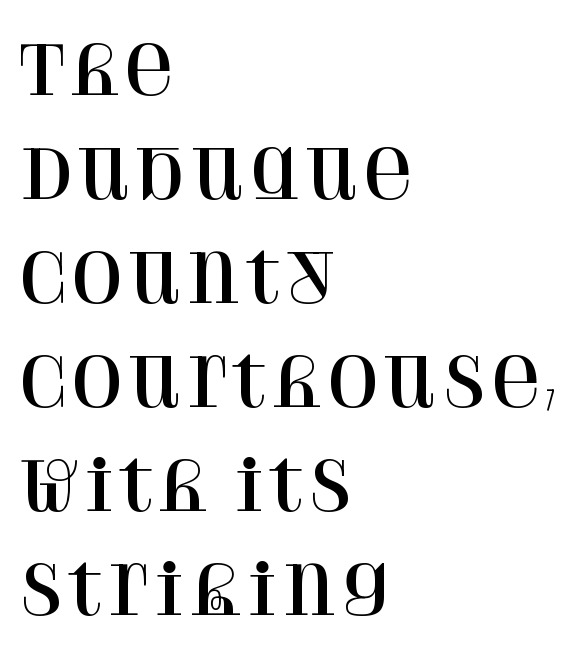
Q: Is the text italic (slanted)? A: No, it is upright.
Q: Is the typeface a serif or a sans-serif typeface? A: Serif.
Q: Is the text underlined? A: No.
Q: How is the paragraph aligned? A: Left-aligned.
Q: Is the spacing between letters normal or unusually wide? A: Normal.
Q: Is the spacing between lines tight, normal or loose? A: Normal.
Q: Width (condensed, normal, or wide)? A: Normal.
Q: Stroke contrast? A: High.
Q: x-height? A: Large.
Q: Monospaced? A: No.
